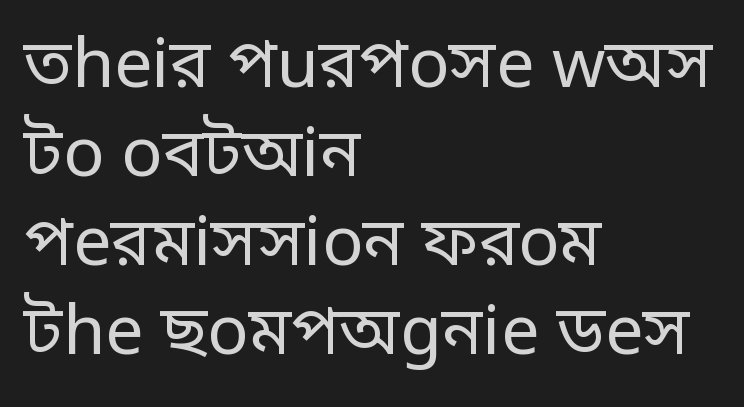
The image shows 68 px regular-weight sans-serif type, upright; set left-aligned, normal line spacing (1.31x), normal letter spacing, not underlined; low stroke contrast and a large x-height.
